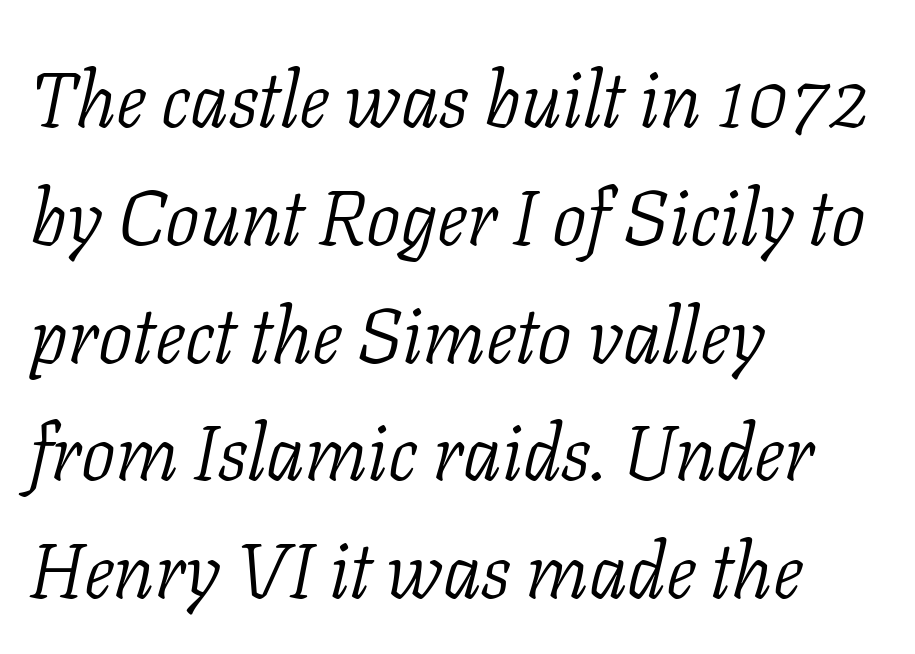
No letter is thick-stroked: the sample isn't bold. Check the space under the baseline: it is left empty. The block of text has a typical density, with ordinary space between rows. Between one letter and the next there's only the usual sliver of space.
